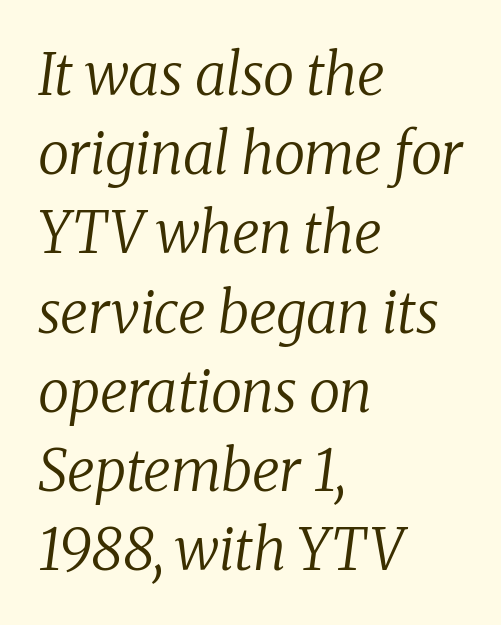
Q: Is the text bold? A: No.
Q: Is the text italic (slanted)? A: Yes, it leans right by about 8 degrees.
Q: Is the typeface a serif or a sans-serif typeface? A: Serif.
Q: Is the text underlined? A: No.
Q: How is the paragraph aligned? A: Left-aligned.
Q: Is the spacing between letters normal or unusually wide? A: Normal.
Q: Is the spacing between lines tight, normal or loose? A: Normal.
Q: Width (condensed, normal, or wide)? A: Normal.
Q: Stroke contrast? A: Low.
Q: x-height? A: Medium.
Q: Monospaced? A: No.
